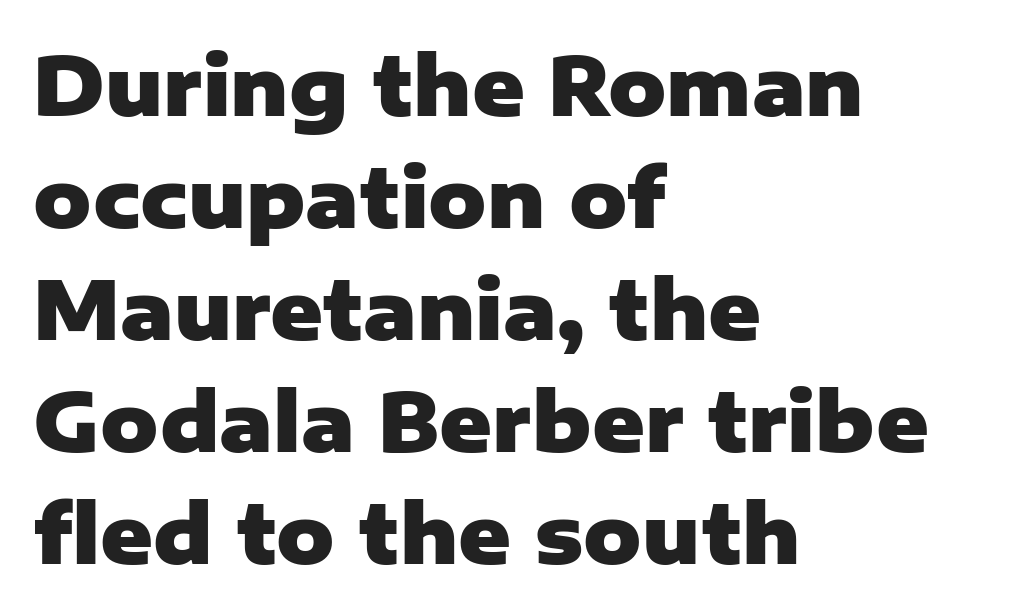
Descenders hang freely into open space. This sample uses an upright cut, with every glyph sitting square on the baseline. The passage shown is typed in a proportional face where columns would drift. Words appear dense and cohesive because spacing is normal. The strokes are fattened all the way to bold.
